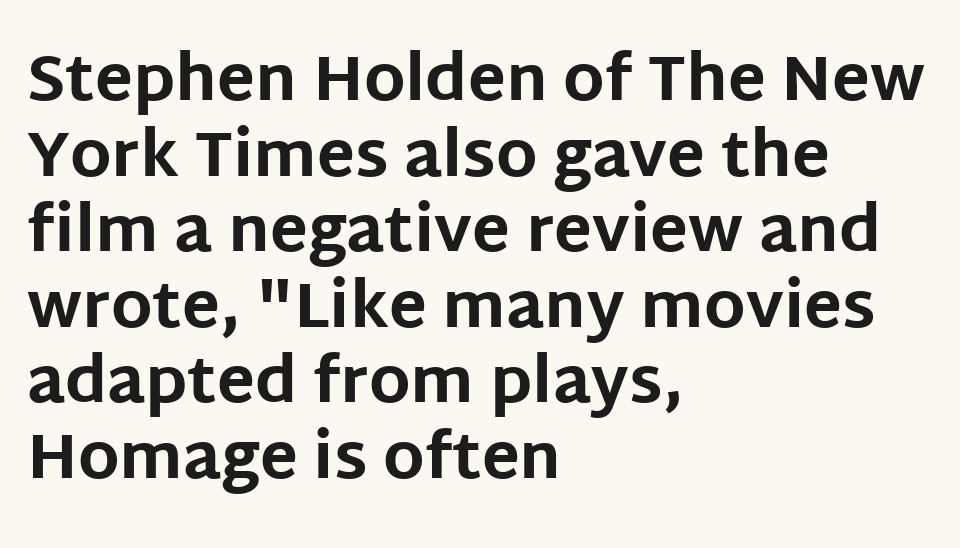
The type family on display is of the sans-serif kind. Horizontal alignment here is leftward, the default for most running prose. Students, note that the glyphs here touch the page at normal intervals. Pretty heavy lettering here — definitely bold. Think of a printed novel: that variable character pitch is what you see here.
